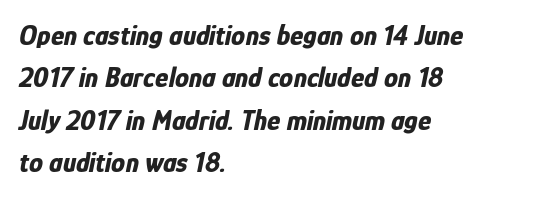
{"italic": "yes", "lean": "right", "slant_degrees": 12, "bold": "yes", "weight": "bold", "width": "condensed", "stroke_contrast": "low", "x_height": "medium", "monospaced": "no", "underline": "no", "align": "left", "line_spacing": "normal", "line_spacing_ratio": 1.51, "letter_spacing": "normal", "letter_spacing_em": 0.0, "glyph_px": 28}
